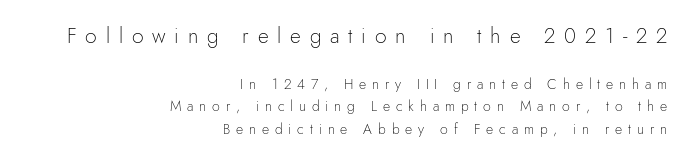
The image shows 21 px text type, upright; set right-aligned, normal line spacing (1.62x), unusually wide letter spacing (+0.42 em), not underlined; the first (top) block is 1.5x larger.
